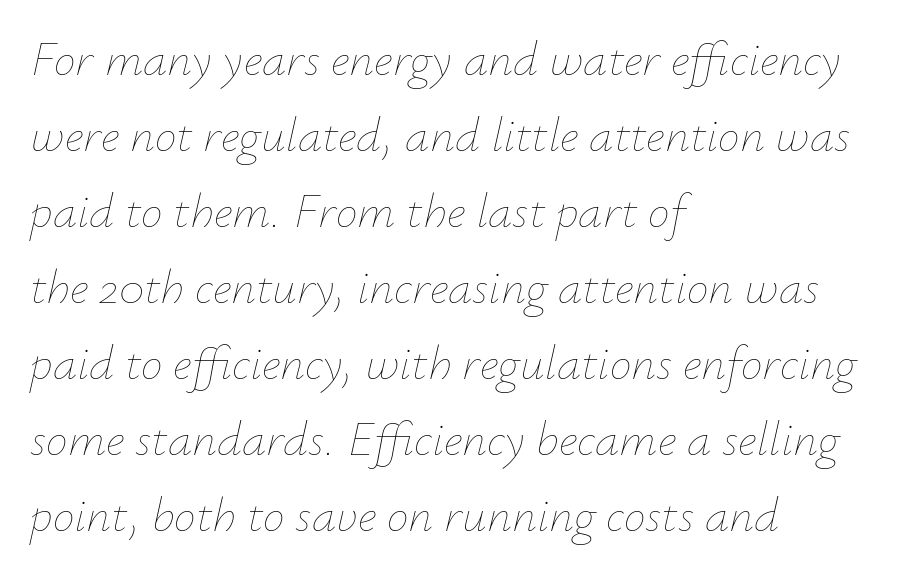
Rows of type keep a routine distance in the vertical direction. Inter-character spacing is left at the font's built-in metrics. The specimen reads as italic at a glance. Looks like regular typesetting: each glyph gets only the width it needs. Where is the straight margin? On the left.
